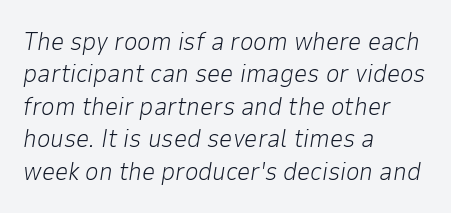
The compositor pushed each line to the left boundary. An italicized treatment has been applied to the whole sample. Is the stroke heavy? The answer is a plain regular-or-lighter. Quick note: underline off. This block has exactly the height ordinary leading produces.
